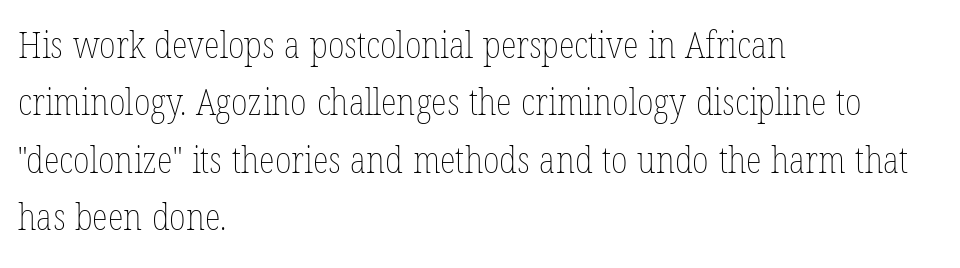
A roman cut, with each character standing at attention. The face used here is proportionally spaced, like ordinary book or web type. Only glyphs here, with clear space below each row. These lines keep a tight, regular rhythm from letter to letter.
